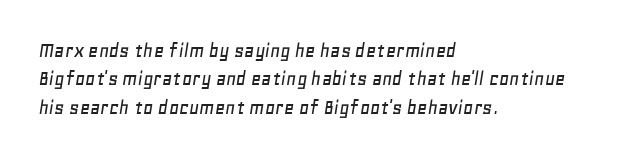
Q: Is the text italic (slanted)? A: Yes, it leans right by about 11 degrees.
Q: Is the text underlined? A: No.
Q: How is the paragraph aligned? A: Left-aligned.
Q: Is the spacing between letters normal or unusually wide? A: Normal.
Q: Is the spacing between lines tight, normal or loose? A: Normal.
